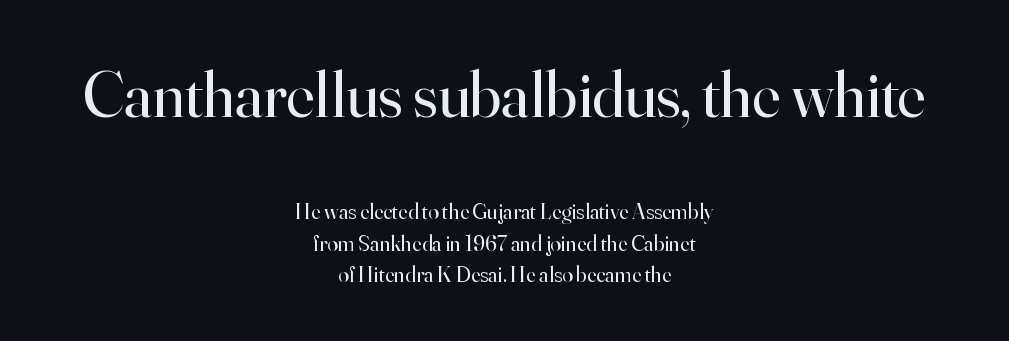
Q: Is the text bold? A: No.
Q: Is the text italic (slanted)? A: No, it is upright.
Q: Is the typeface a serif or a sans-serif typeface? A: Serif.
Q: Is the text underlined? A: No.
Q: How is the paragraph aligned? A: Centered.
Q: Is the spacing between letters normal or unusually wide? A: Normal.
Q: Is the spacing between lines tight, normal or loose? A: Normal.
Q: Which block of text is set in a larger size, the first (top) or the second (bottom)? A: The first (top) one.
Q: Width (condensed, normal, or wide)? A: Normal.
Q: Stroke contrast? A: High.
Q: x-height? A: Small.
Q: Monospaced? A: No.
